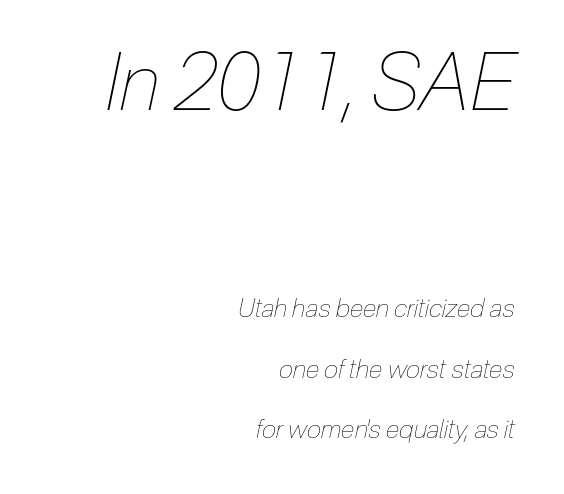
{"italic": "yes", "lean": "right", "slant_degrees": 12, "bold": "no", "weight": "thin", "width": "condensed", "stroke_contrast": "low", "x_height": "medium", "monospaced": "no", "underline": "no", "align": "right", "line_spacing": "loose", "line_spacing_ratio": 2.33, "letter_spacing": "normal", "letter_spacing_em": 0.0, "larger_block": "first", "size_ratio": 3.04, "glyph_px": 79}
